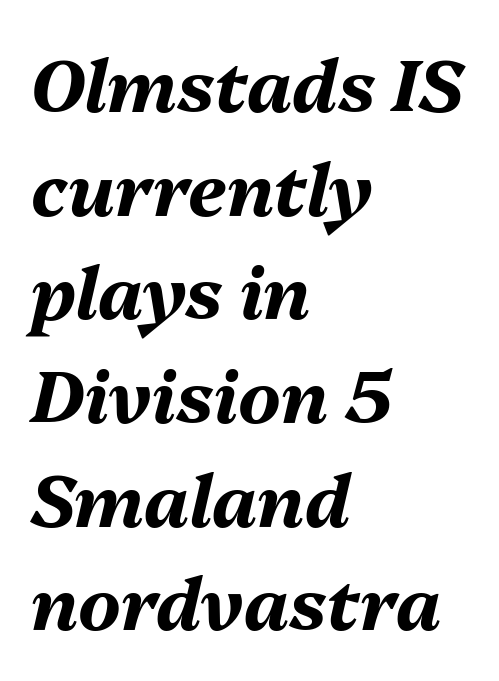
Q: Is the text bold? A: Yes.
Q: Is the text italic (slanted)? A: Yes, it leans right by about 13 degrees.
Q: Is the text underlined? A: No.
Q: How is the paragraph aligned? A: Left-aligned.
Q: Is the spacing between letters normal or unusually wide? A: Normal.
Q: Is the spacing between lines tight, normal or loose? A: Normal.
Q: Width (condensed, normal, or wide)? A: Normal.
Q: Stroke contrast? A: Medium.
Q: x-height? A: Medium.
Q: Monospaced? A: No.
